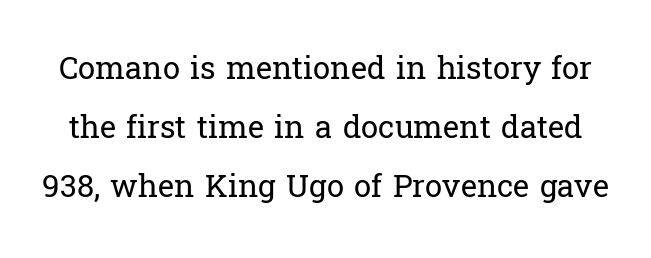
Check under the words: just untouched page. You could not count columns in this text — the font is proportionally spaced. Notice how the stems are strictly vertical — no italics here. Regarding serifs, this sample has them. No letter is thick-stroked: the sample isn't bold.
